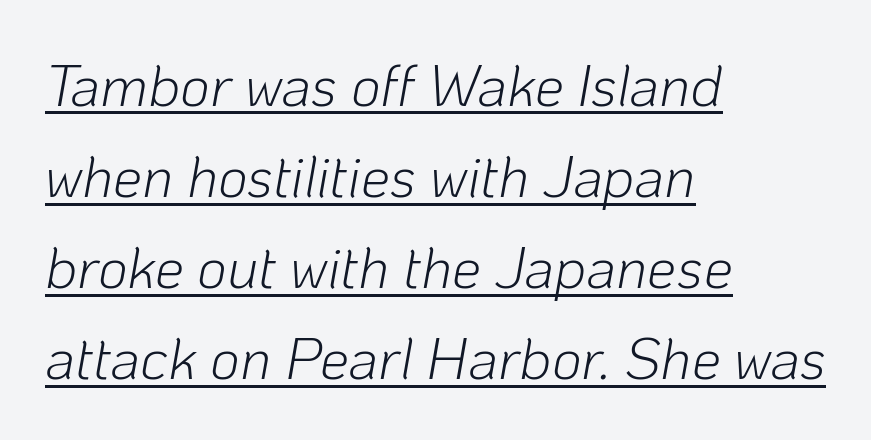
The image shows 58 px light type, italic (leaning right); set left-aligned, normal line spacing (1.57x), normal letter spacing, underlined; low stroke contrast and a medium x-height.
